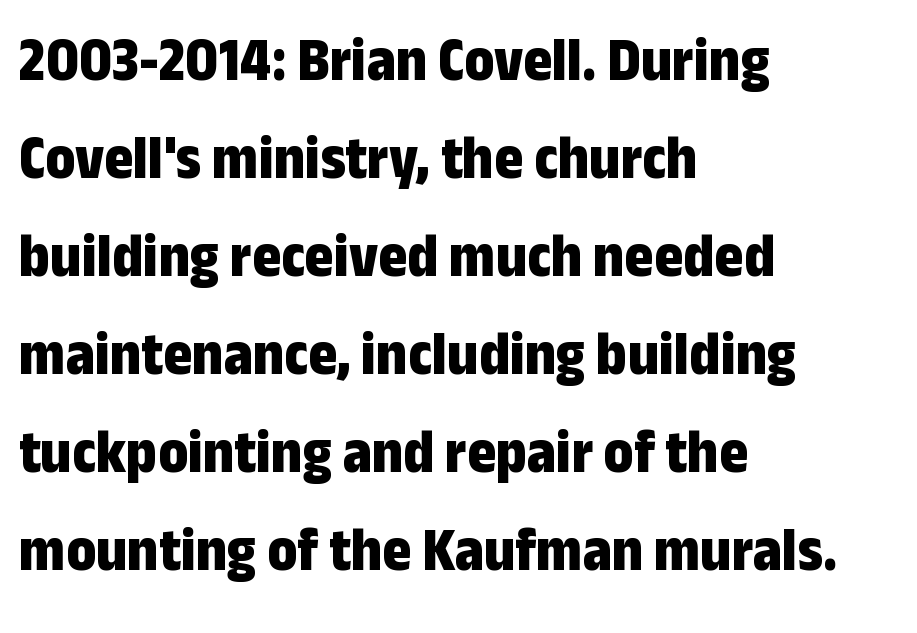
{"serif": "no", "italic": "no", "bold": "yes", "weight": "bold", "width": "condensed", "stroke_contrast": "low", "x_height": "medium", "monospaced": "no", "underline": "no", "align": "left", "line_spacing": "normal", "line_spacing_ratio": 1.58, "letter_spacing": "normal", "letter_spacing_em": 0.0, "glyph_px": 62}
